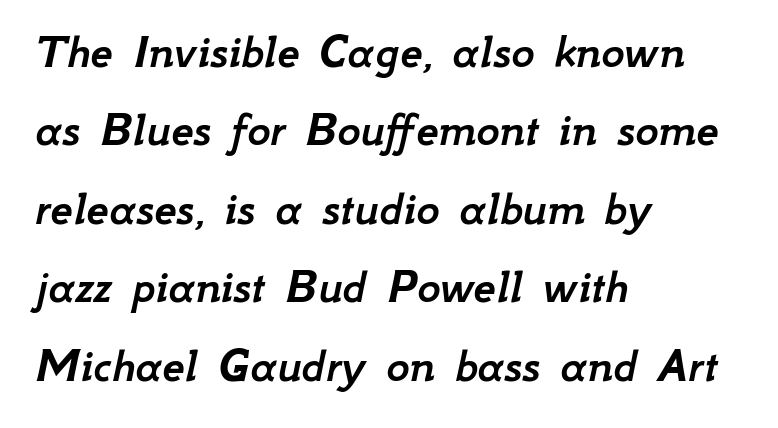
Short and long lines alike share a common starting point at left. You could not count columns in this text — the font is proportionally spaced. Descenders hang freely into open space. The passage shown has conventional tracking throughout. Is there much room between lines? A standard amount, neither cramped nor airy. Italic? Definitely — the glyphs are oblique.
